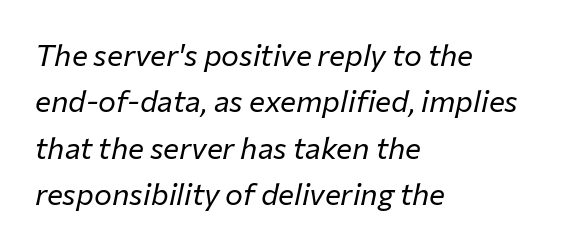
The image shows 30 px regular-weight type, italic (leaning right); set left-aligned, normal line spacing (1.55x), normal letter spacing, not underlined; low stroke contrast and a medium x-height.
